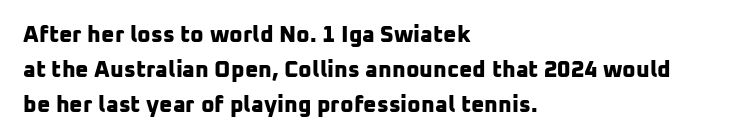
Each glyph is drawn with heavy, bold strokes. This rendering features lettering with no underline. Successive baselines arrive at the customary interval. Which margin do the lines hug? The left one — the right edge is uneven.
